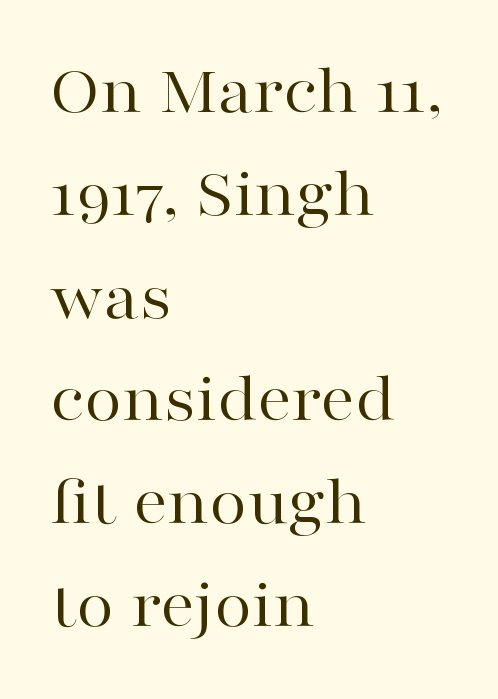
Q: Is the text bold? A: No.
Q: Is the text italic (slanted)? A: No, it is upright.
Q: Is the typeface a serif or a sans-serif typeface? A: Serif.
Q: Is the text underlined? A: No.
Q: How is the paragraph aligned? A: Left-aligned.
Q: Is the spacing between letters normal or unusually wide? A: Normal.
Q: Is the spacing between lines tight, normal or loose? A: Normal.
Q: Width (condensed, normal, or wide)? A: Wide.
Q: Stroke contrast? A: High.
Q: x-height? A: Medium.
Q: Monospaced? A: No.
